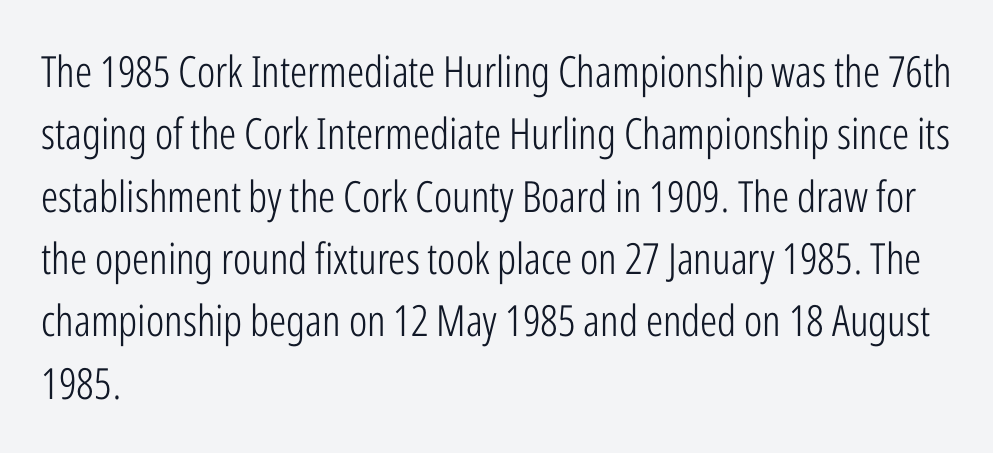
The image shows 43 px light, condensed sans-serif type, upright; set left-aligned, normal line spacing (1.45x), normal letter spacing, not underlined; low stroke contrast and a medium x-height.
